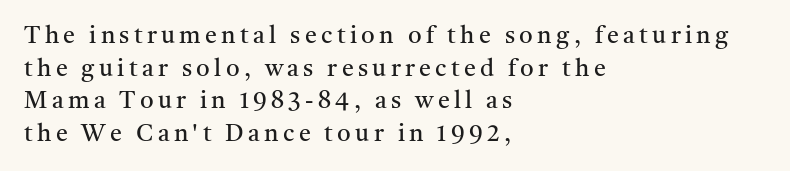
Q: Is the text bold? A: No.
Q: Is the text italic (slanted)? A: No, it is upright.
Q: Is the text underlined? A: No.
Q: How is the paragraph aligned? A: Left-aligned.
Q: Is the spacing between lines tight, normal or loose? A: Normal.
